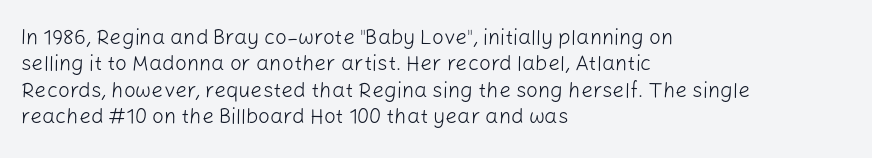
Q: Is the text bold? A: No.
Q: Is the text italic (slanted)? A: No, it is upright.
Q: Is the text underlined? A: No.
Q: How is the paragraph aligned? A: Left-aligned.
Q: Is the spacing between letters normal or unusually wide? A: Normal.
Q: Is the spacing between lines tight, normal or loose? A: Normal.
